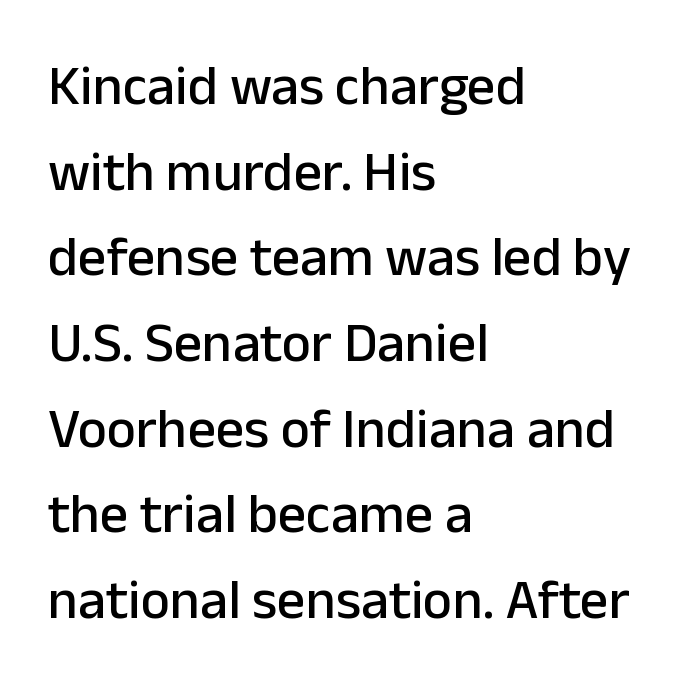
The horizontal fit of the characters is conventional and even. If you measured baseline to baseline, you'd find a middling distance. Notice how the stems are strictly vertical — no italics here. Each letter keeps its own natural width here, so spacing adapts to shape.
